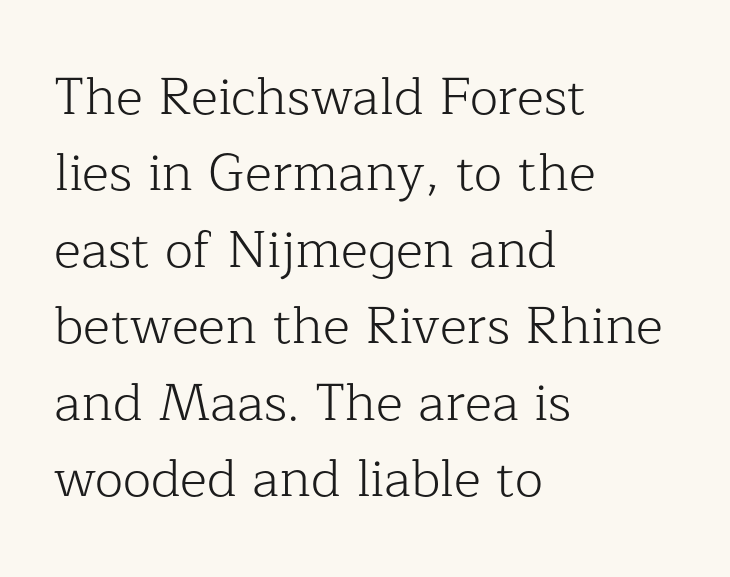
{"serif": "yes", "italic": "no", "bold": "no", "weight": "light", "width": "normal", "stroke_contrast": "low", "x_height": "medium", "monospaced": "no", "underline": "no", "align": "left", "line_spacing": "normal", "line_spacing_ratio": 1.47, "letter_spacing": "normal", "letter_spacing_em": 0.0, "glyph_px": 52}
